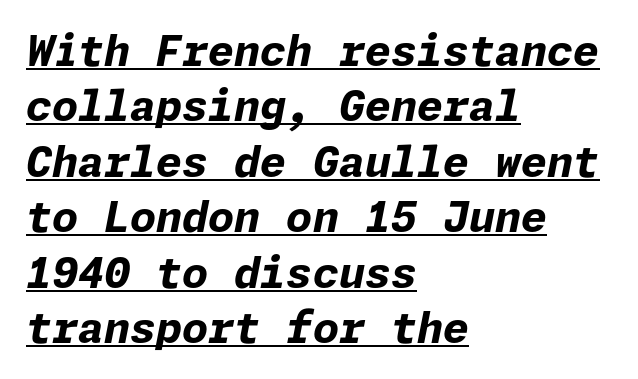
{"italic": "yes", "lean": "right", "slant_degrees": 11, "bold": "yes", "weight": "bold", "width": "normal", "stroke_contrast": "low", "x_height": "medium", "underline": "yes", "align": "left", "line_spacing": "normal", "line_spacing_ratio": 1.32, "letter_spacing": "normal", "letter_spacing_em": 0.0, "glyph_px": 42}
